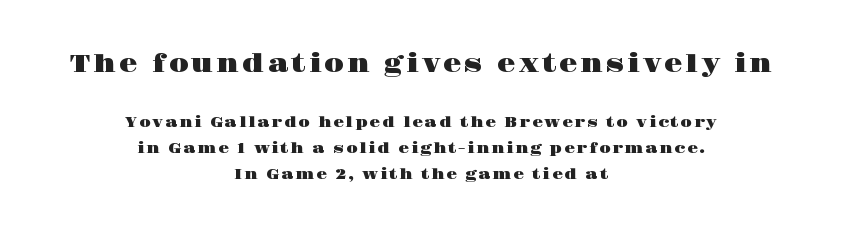
Q: Is the text italic (slanted)? A: No, it is upright.
Q: Is the text underlined? A: No.
Q: How is the paragraph aligned? A: Centered.
Q: Which block of text is set in a larger size, the first (top) or the second (bottom)? A: The first (top) one.
